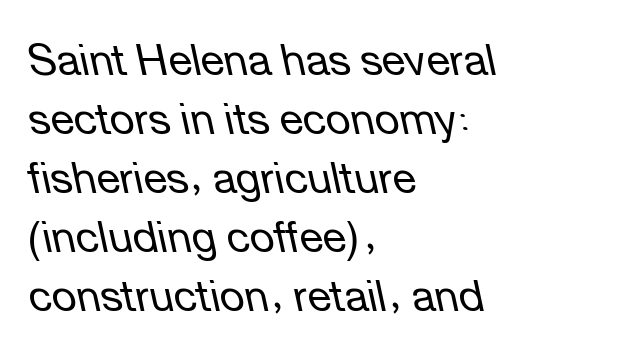
Q: Is the text bold? A: No.
Q: Is the text italic (slanted)? A: Yes, it leans left by about 12 degrees.
Q: Is the text underlined? A: No.
Q: How is the paragraph aligned? A: Left-aligned.
Q: Is the spacing between letters normal or unusually wide? A: Normal.
Q: Is the spacing between lines tight, normal or loose? A: Normal.
Q: Width (condensed, normal, or wide)? A: Normal.
Q: Stroke contrast? A: Low.
Q: x-height? A: Medium.
Q: Monospaced? A: No.
